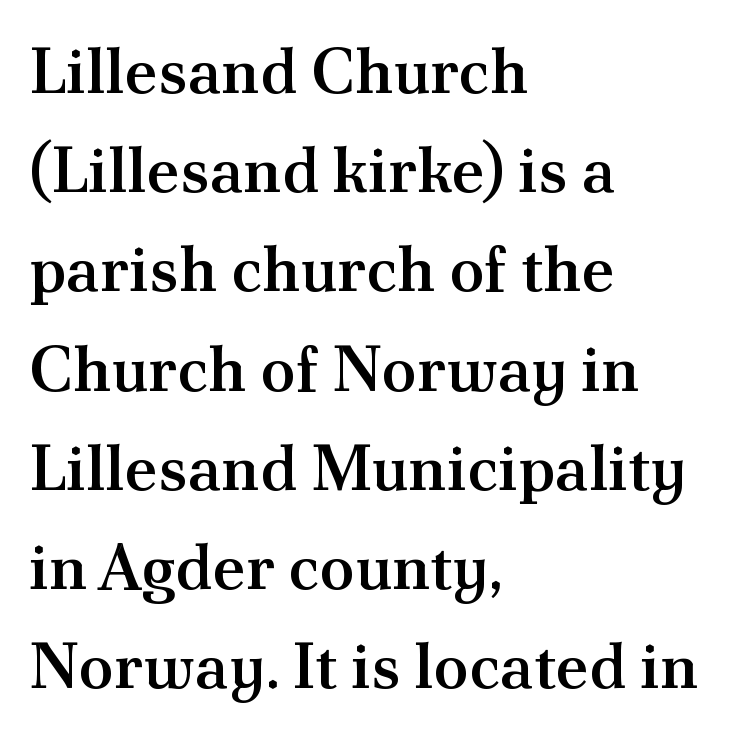
Q: Is the text bold? A: Semi-bold.
Q: Is the text italic (slanted)? A: No, it is upright.
Q: Is the typeface a serif or a sans-serif typeface? A: Serif.
Q: Is the text underlined? A: No.
Q: How is the paragraph aligned? A: Left-aligned.
Q: Is the spacing between letters normal or unusually wide? A: Normal.
Q: Is the spacing between lines tight, normal or loose? A: Normal.
Q: Width (condensed, normal, or wide)? A: Normal.
Q: Stroke contrast? A: Medium.
Q: x-height? A: Small.
Q: Monospaced? A: No.
